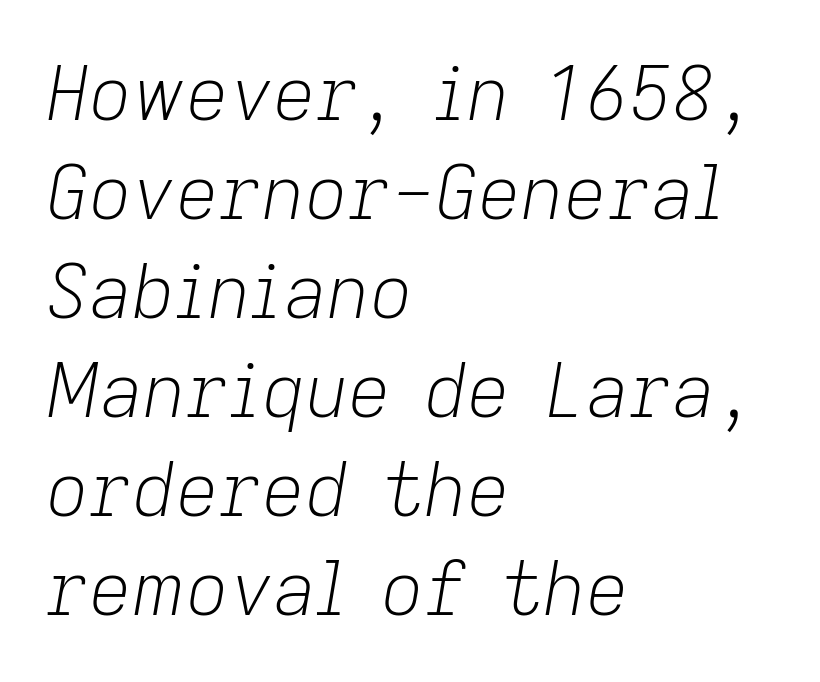
{"italic": "yes", "lean": "right", "slant_degrees": 9, "bold": "no", "weight": "light", "width": "normal", "stroke_contrast": "low", "x_height": "medium", "monospaced": "no", "underline": "no", "align": "left", "line_spacing": "normal", "line_spacing_ratio": 1.32, "letter_spacing": "normal", "letter_spacing_em": 0.0, "glyph_px": 75}
